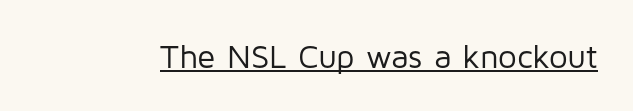
{"serif": "no", "italic": "no", "bold": "no", "weight": "regular", "width": "normal", "stroke_contrast": "low", "x_height": "medium", "monospaced": "no", "underline": "yes", "letter_spacing": "normal", "letter_spacing_em": 0.0, "glyph_px": 33}
